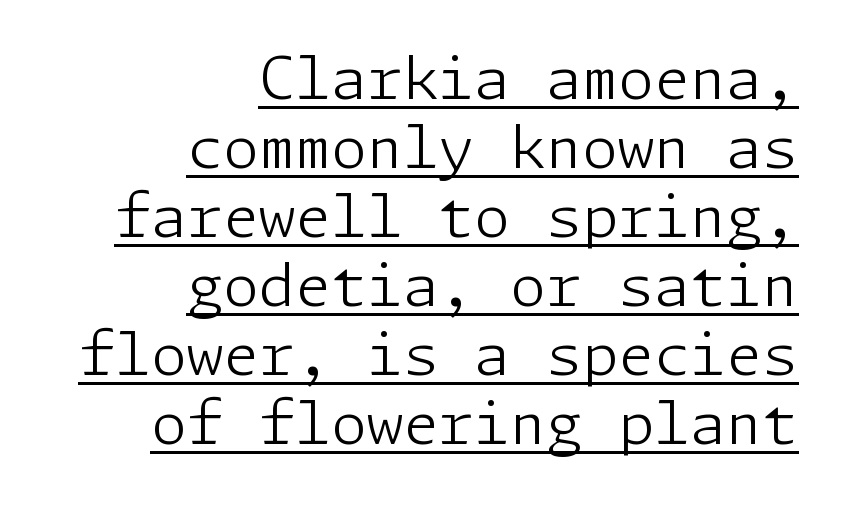
{"serif": "no", "italic": "no", "bold": "no", "weight": "light", "width": "normal", "stroke_contrast": "low", "x_height": "medium", "underline": "yes", "align": "right", "line_spacing_ratio": 1.19, "letter_spacing": "normal", "letter_spacing_em": 0.0, "glyph_px": 58}
